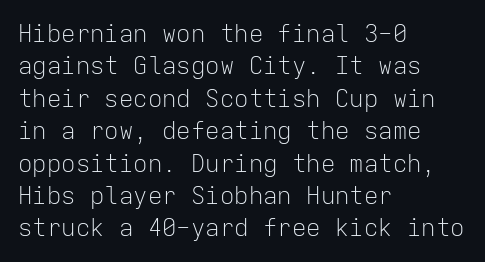
Q: Is the text bold? A: No.
Q: Is the text italic (slanted)? A: No, it is upright.
Q: Is the text underlined? A: No.
Q: How is the paragraph aligned? A: Left-aligned.
Q: Is the spacing between letters normal or unusually wide? A: Normal.
Q: Is the spacing between lines tight, normal or loose? A: Normal.
